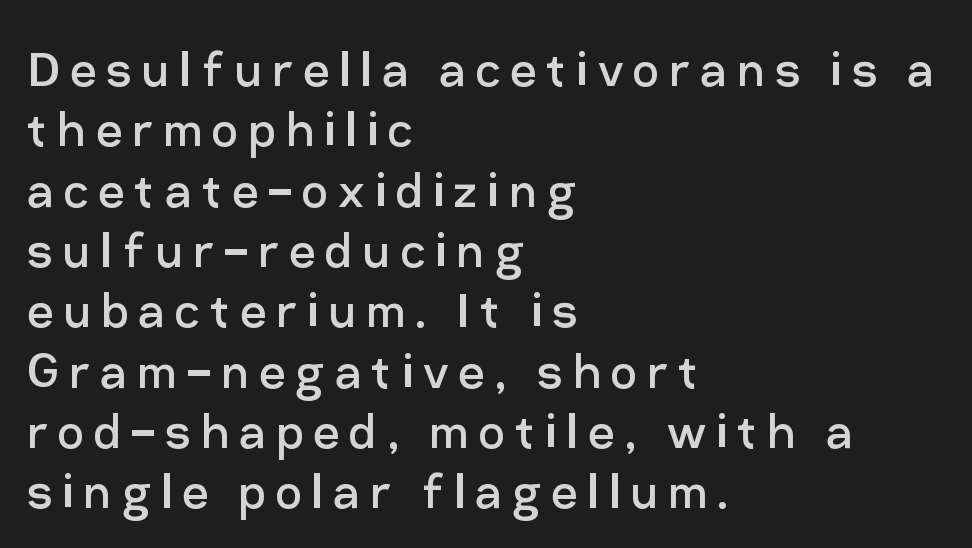
The baseline area is clear. The font is comparable to plain body text, perhaps lighter. Think of a printed novel: that variable character pitch is what you see here. The compositor pushed each line to the left boundary. The font family rendered here belongs to the sans-serif group. Baseline-to-baseline distance is barely more than the letter height.
